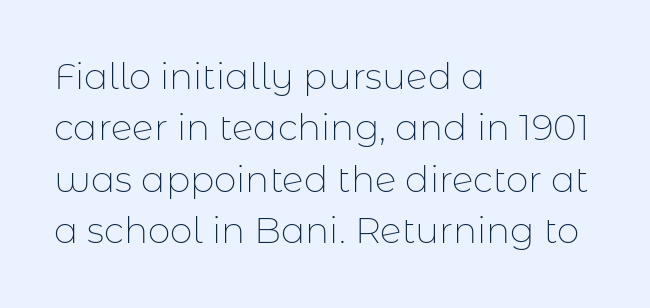
Stem width sits at or under what a default text font uses. Left-aligned paragraph, ragged on the right. Interline gaps are of average width in this sample. Glyph-to-glyph distance matches everyday printed text. The letters stand upright; this is a roman face.
